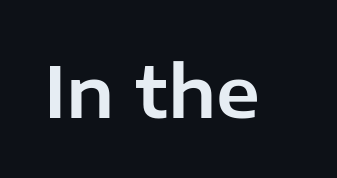
Notice how the stems are strictly vertical — no italics here. Proportional: the letters do not fall into vertical columns. The designer went with a sans here, leaving each stem footless. The tracking reads as untouched default to a designer's eye. Each row of text sits above clean, open space.
